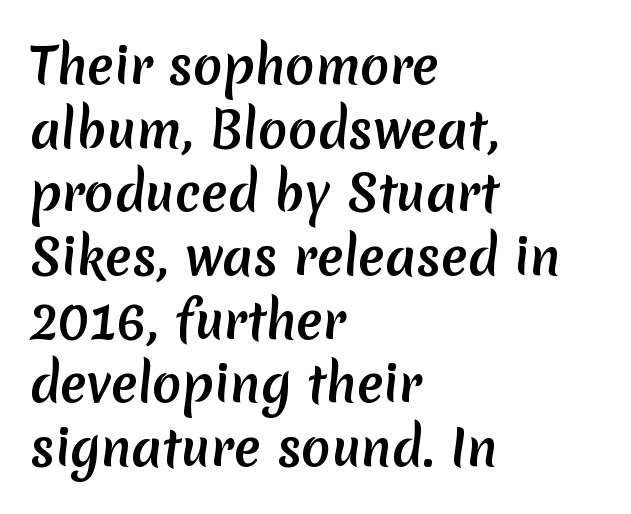
The paragraph shown leans on its left margin. The horizontal fit of the characters is conventional and even. What weight is shown? A full bold with thick strokes. Proportional: the letters do not fall into vertical columns. A sans-serif font was chosen for this passage.
